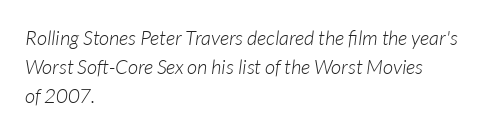
{"italic": "yes", "lean": "right", "slant_degrees": 7, "bold": "no", "underline": "no", "align": "left", "line_spacing": "normal", "line_spacing_ratio": 1.46, "letter_spacing": "normal", "letter_spacing_em": 0.0, "glyph_px": 20}
